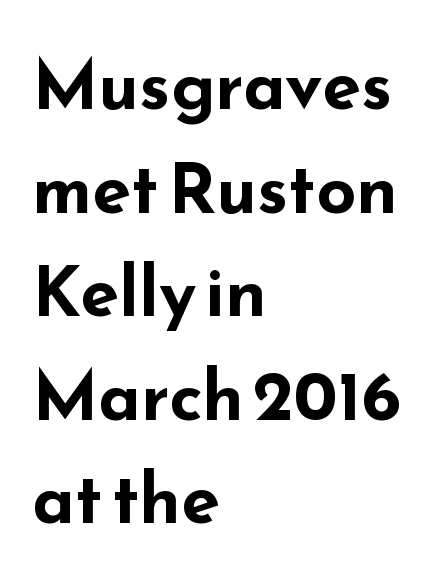
The image shows 70 px bold, wide sans-serif type, upright; set left-aligned, normal line spacing (1.48x), normal letter spacing, not underlined; low stroke contrast and a small x-height.
